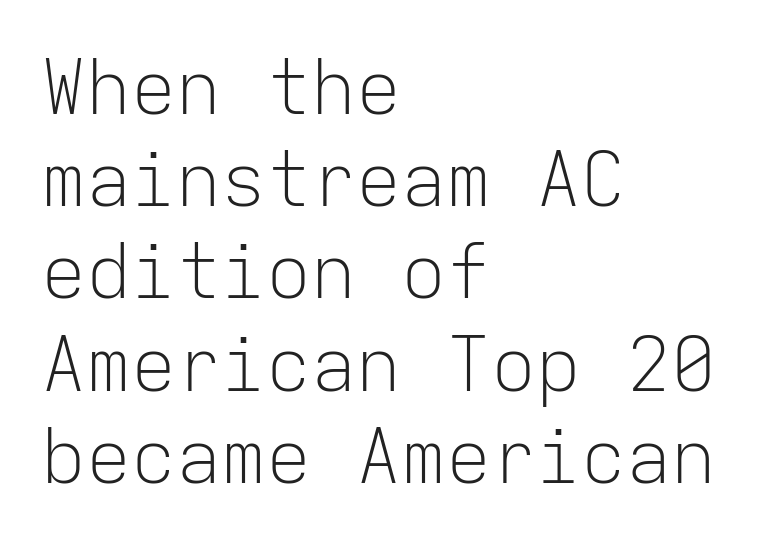
This sample has the even, mechanical cadence of fixed-width lettering. The rendering keeps characters at their native spacing. Plain, unruled lines of type. Typeset ragged right — the left edge is the straight one. The typography opts for an upright posture over an oblique one. Ink coverage per letter is moderate at most.
